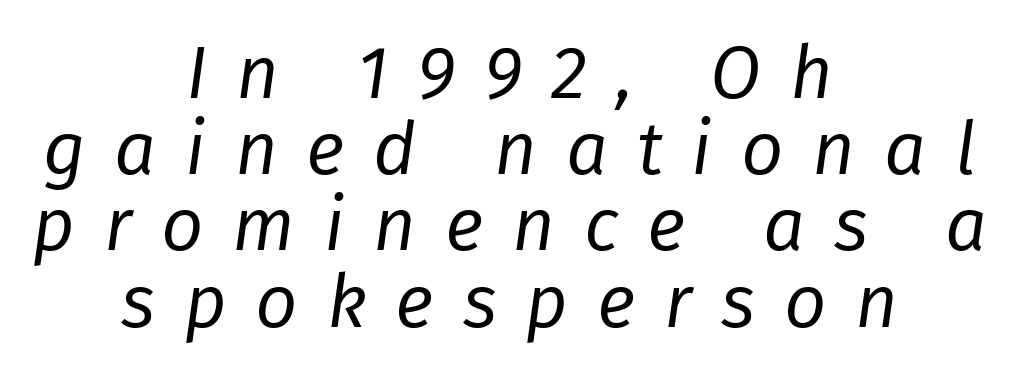
The strip under each line holds only bare page. Honestly, the rows look squashed on top of each other. No extra ink here — the face is not bold. Spacing verdict: proportional, widths tailored to each character.
